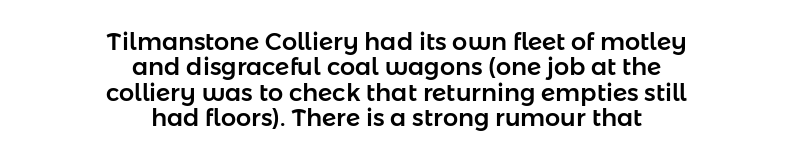
The image shows 24 px text type, upright; set centered, tight line spacing (1.06x), normal letter spacing, not underlined.
